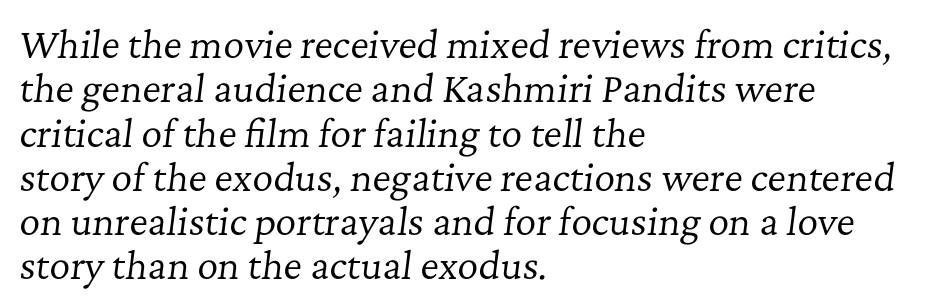
The image shows 36 px regular-weight serif type, italic (leaning right); set left-aligned, line spacing 1.23x, normal letter spacing, not underlined; low stroke contrast and a medium x-height.
